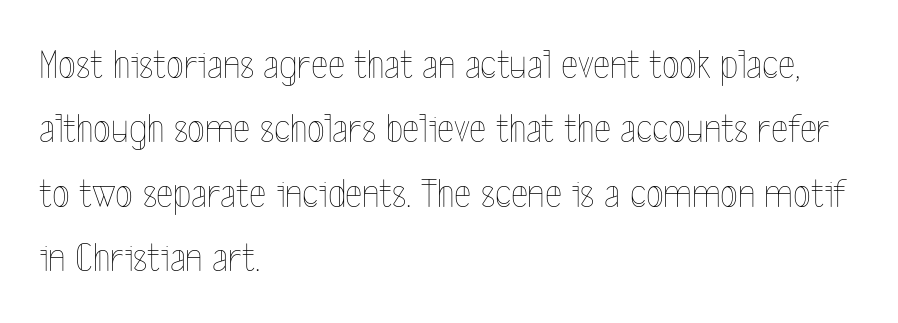
Summary of weight: not heavy and not bold. The space between consecutive lines is moderate. The letters advance in unequal steps, a hallmark of proportional type. Decoration check: the copy has no underline. The letters sit at their default tracking, neither squeezed nor spread. Notice how the stems are strictly vertical — no italics here.
